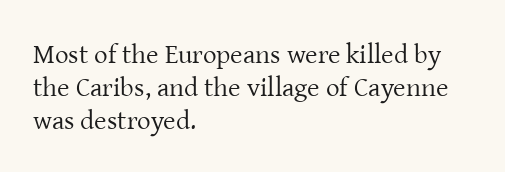
The type sits square on the baseline with zero lean. All the whitespace from short lines collects on the right. Students, note that the glyphs here touch the page at normal intervals. Weight class: somewhere from thin through regular. The foot of each line stays bare and open.
